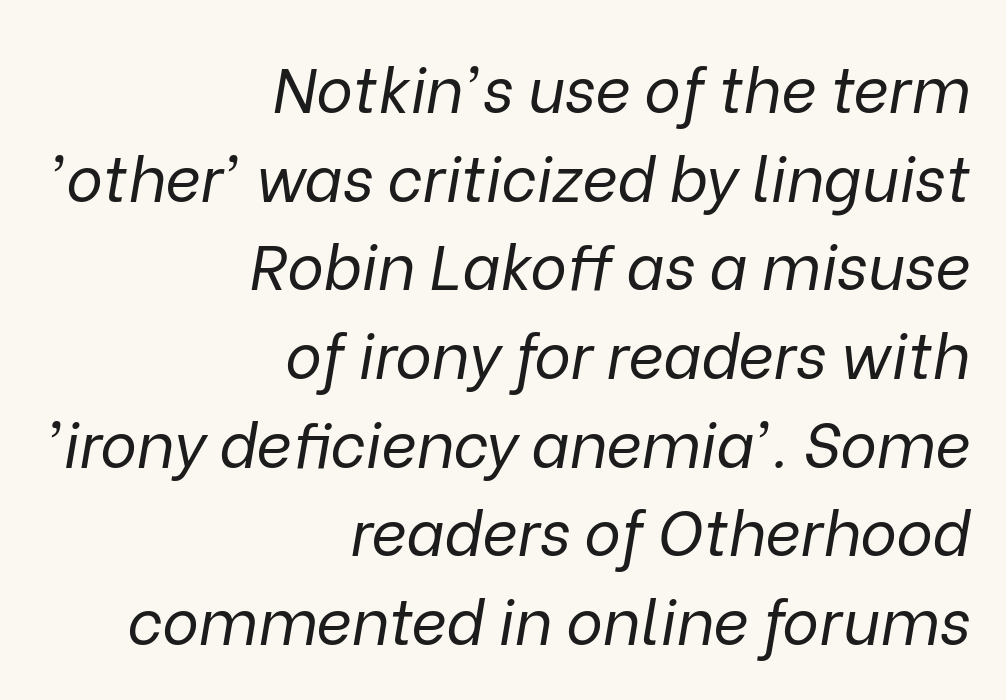
{"italic": "yes", "lean": "right", "slant_degrees": 9, "bold": "no", "weight": "regular", "width": "normal", "stroke_contrast": "low", "x_height": "medium", "monospaced": "no", "underline": "no", "align": "right", "line_spacing": "normal", "line_spacing_ratio": 1.43, "letter_spacing": "normal", "letter_spacing_em": 0.0, "glyph_px": 62}
